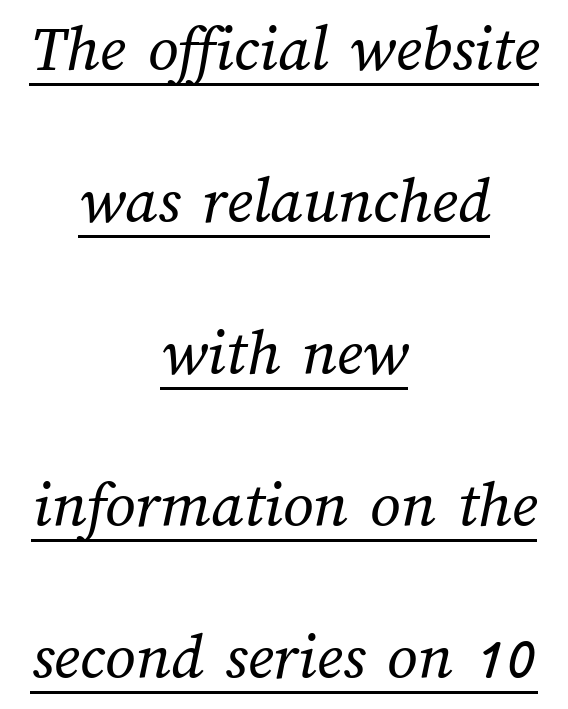
A great deal of white space separates one row of letters from the next. Think standard paragraph weight, or any step lighter than that. Students, observe the line beneath the letters — that is underlining. The lines in this sample share a center point and differ in where they start and stop. Glyph-to-glyph distance matches everyday printed text. Note the varied advance widths — an 'i' is clearly narrower than an 'm'.
